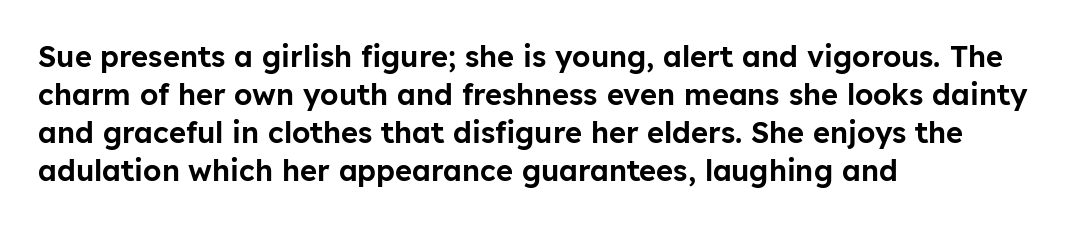
The image shows 29 px sans-serif type, upright; set left-aligned, normal line spacing (1.31x), normal letter spacing, not underlined; low stroke contrast and a medium x-height.
